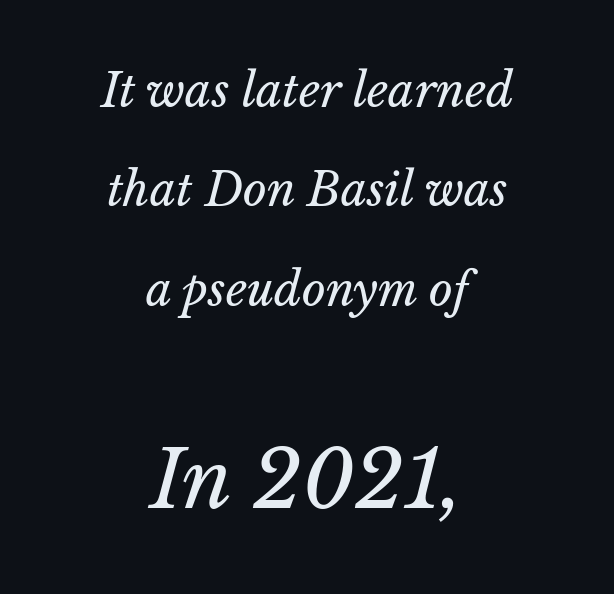
The letters in the lower block stand taller than those in the block above. No extra tracking has been applied to these lines. Weight: not bold — regular or lighter. Looks like regular typesetting: each glyph gets only the width it needs. Bare-footed words on every line. Visually the block forms a symmetrical silhouette, jagged on both flanks.
